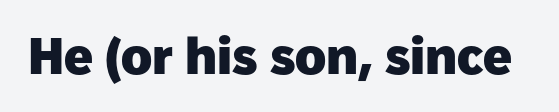
Style check: upright. Note the varied advance widths — an 'i' is clearly narrower than an 'm'. In terms of letterspacing, this is plain default setting. Has an underline been added? It has not. Is the type bold? Yes — the strokes are clearly thick and heavy. Nope, no serifs anywhere on these letters.
